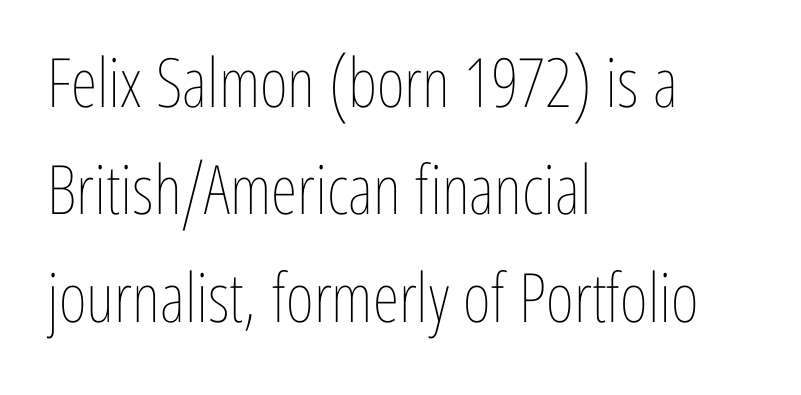
Each word holds together tightly as a unit, with standard inter-letter gaps. The space directly below the letters is spotless. The ragged edge is on the right, which tells us the setting is flush left. Heaviness? Minimal to ordinary, like unemphasized prose. This sample keeps an unexceptional amount of space between lines.
